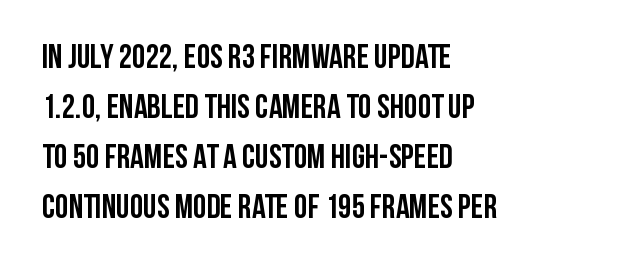
Q: Is the text bold? A: Yes.
Q: Is the text italic (slanted)? A: No, it is upright.
Q: Is the typeface a serif or a sans-serif typeface? A: Sans-serif.
Q: Is the text underlined? A: No.
Q: How is the paragraph aligned? A: Left-aligned.
Q: Is the spacing between letters normal or unusually wide? A: Normal.
Q: Is the spacing between lines tight, normal or loose? A: Normal.
Q: Width (condensed, normal, or wide)? A: Condensed.
Q: Stroke contrast? A: Low.
Q: x-height? A: Large.
Q: Monospaced? A: No.
